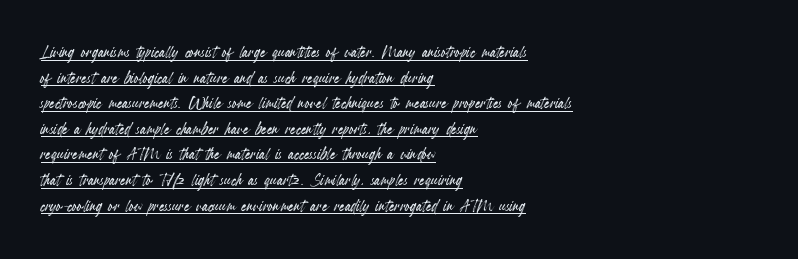
The image shows 21 px text type; set left-aligned, line spacing 1.22x, normal letter spacing, underlined.
